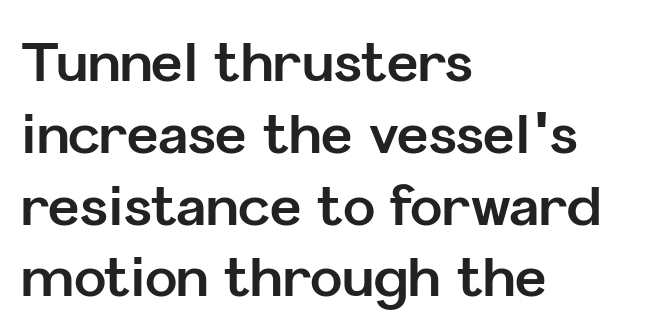
Q: Is the text bold? A: Yes.
Q: Is the text italic (slanted)? A: No, it is upright.
Q: Is the typeface a serif or a sans-serif typeface? A: Sans-serif.
Q: Is the text underlined? A: No.
Q: How is the paragraph aligned? A: Left-aligned.
Q: Is the spacing between letters normal or unusually wide? A: Normal.
Q: Is the spacing between lines tight, normal or loose? A: Normal.
Q: Width (condensed, normal, or wide)? A: Normal.
Q: Stroke contrast? A: Low.
Q: x-height? A: Medium.
Q: Monospaced? A: No.
